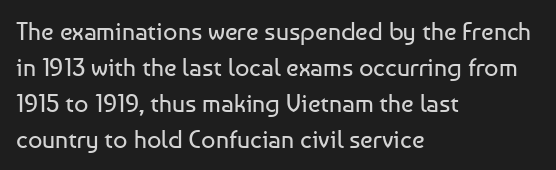
The image shows 25 px text type, upright; set left-aligned, normal line spacing (1.44x), normal letter spacing, not underlined.
